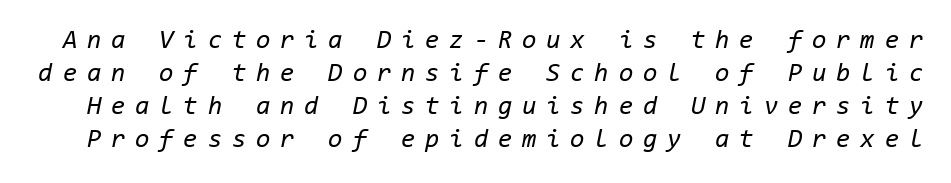
Q: Is the text bold? A: No.
Q: Is the text italic (slanted)? A: Yes, it leans right by about 11 degrees.
Q: Is the text underlined? A: No.
Q: Is the spacing between letters normal or unusually wide? A: Unusually wide.
Q: Is the spacing between lines tight, normal or loose? A: Normal.
